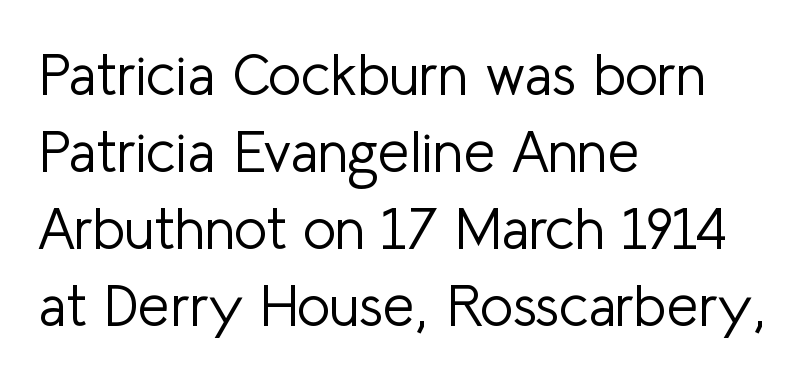
Serifs: no, the terminals of the letterforms are clean. The rendering uses natural spacing where letterforms have individual widths. The passage shown stacks its lines at a standard gap. Rule under the text: the space is simply empty.
